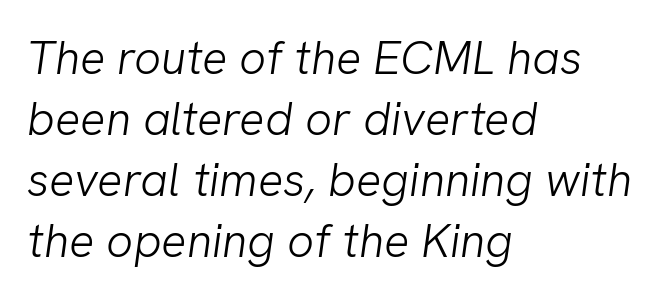
{"serif": "no", "bold": "no", "weight": "light", "width": "normal", "stroke_contrast": "low", "x_height": "medium", "monospaced": "no", "underline": "no", "align": "left", "line_spacing": "normal", "line_spacing_ratio": 1.3, "letter_spacing": "normal", "letter_spacing_em": 0.0, "glyph_px": 47}
